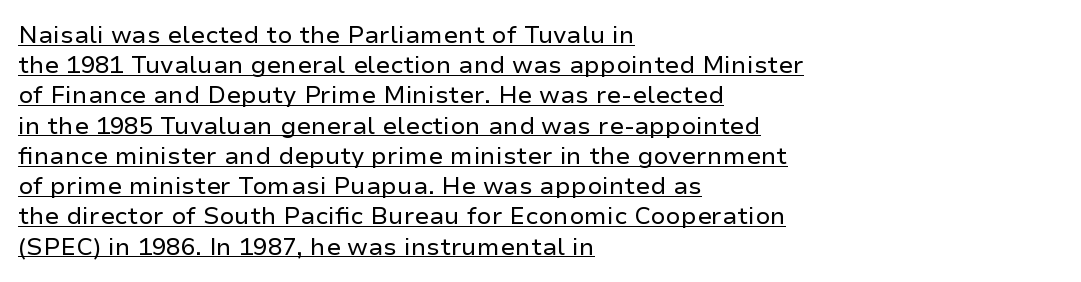
The image shows 24 px text type, upright; set left-aligned, normal line spacing (1.26x), normal letter spacing, underlined.
